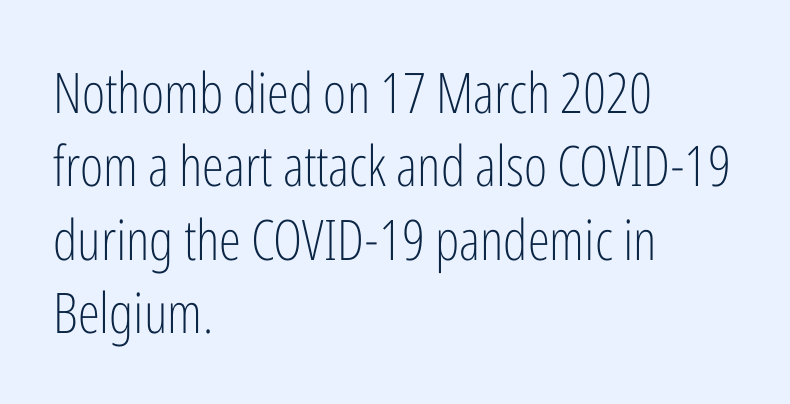
The image shows 56 px light, condensed sans-serif type, upright; set left-aligned, normal line spacing (1.31x), normal letter spacing, not underlined; low stroke contrast and a medium x-height.
